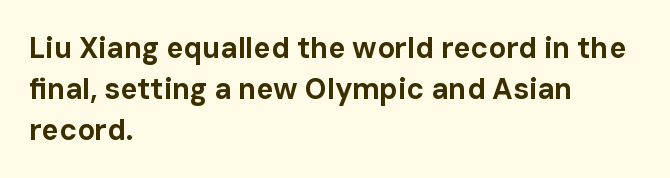
The image shows 29 px bold sans-serif type, upright; set left-aligned, normal line spacing (1.41x), normal letter spacing, not underlined; low stroke contrast and a medium x-height.
